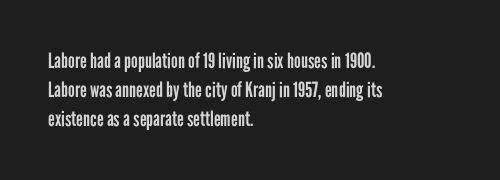
Each new line begins a customary step beneath the previous one. Stems here are at most as thick as an everyday book face. Words appear dense and cohesive because spacing is normal. Descenders hang freely into open space. The axis of the letterforms is exactly vertical.
